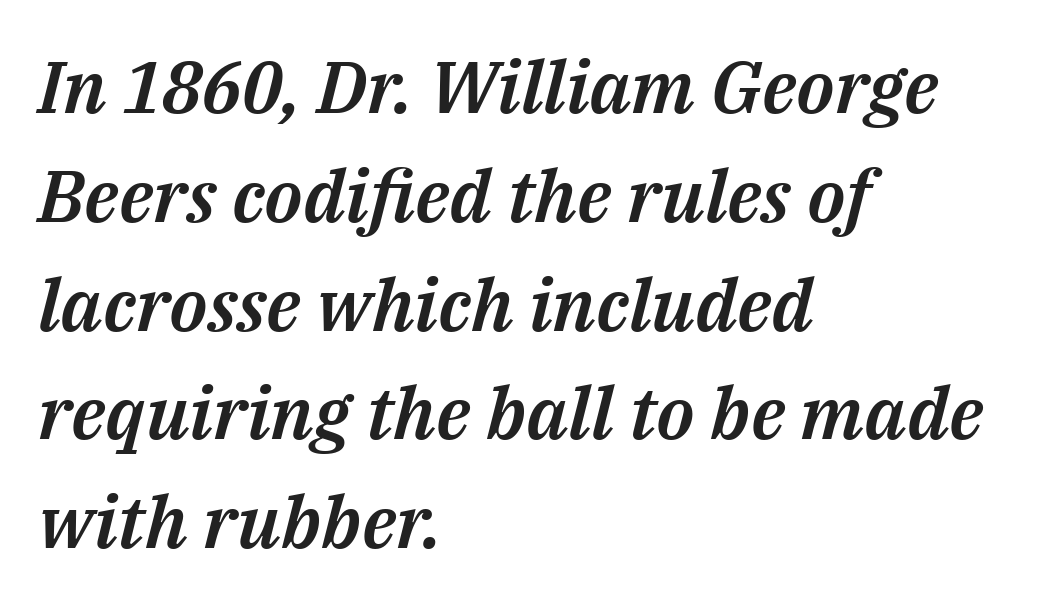
{"italic": "yes", "lean": "right", "slant_degrees": 14, "width": "normal", "stroke_contrast": "medium", "x_height": "medium", "monospaced": "no", "underline": "no", "align": "left", "line_spacing": "normal", "line_spacing_ratio": 1.49, "letter_spacing": "normal", "letter_spacing_em": 0.0, "glyph_px": 73}
